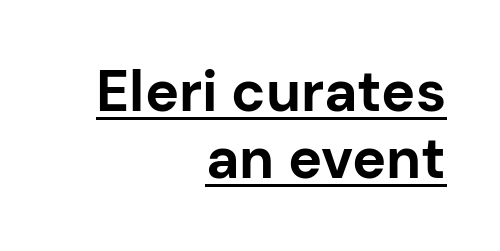
The image shows 57 px bold sans-serif type, upright; set right-aligned, line spacing 1.18x, normal letter spacing, underlined; low stroke contrast and a medium x-height.
